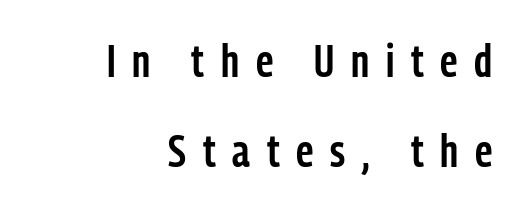
These words are printed semibold, heavier than regular yet not bold. The rendering anchors every line to the right-hand side. These lines stand farther apart than default settings would place them. The gap between lines stays unmarked. You can tell it's not italic because the verticals are truly vertical.
